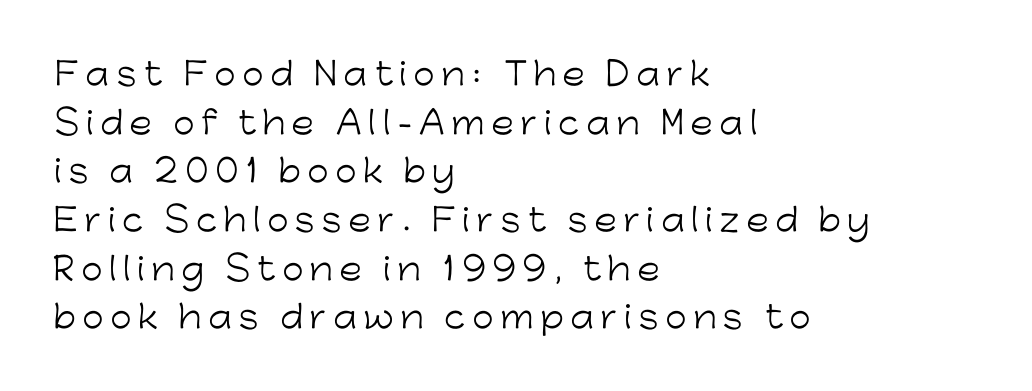
{"serif": "no", "italic": "no", "bold": "no", "weight": "light", "width": "normal", "stroke_contrast": "low", "x_height": "medium", "monospaced": "no", "underline": "no", "align": "left", "line_spacing": "normal", "line_spacing_ratio": 1.57, "letter_spacing": "wide", "letter_spacing_em": 0.21, "glyph_px": 31}
